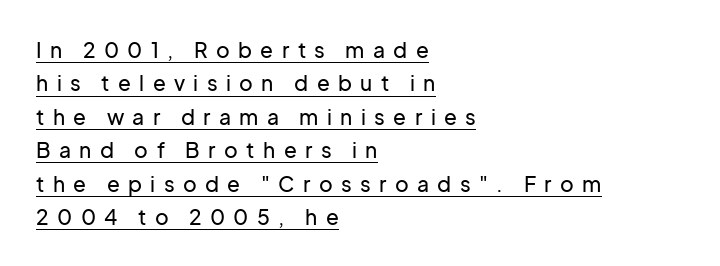
Substantial extra tracking has been applied to these lines. Leftover space on each line is placed entirely after the last word. When letters stand straight like this, we call the style roman or upright. The leading is moderate, giving the passage an even texture.
